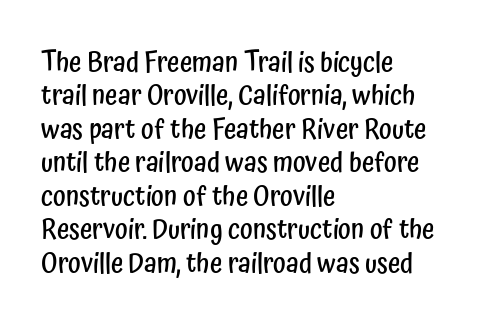
The image shows 27 px text type, upright; set left-aligned, line spacing 1.24x, normal letter spacing, not underlined.
